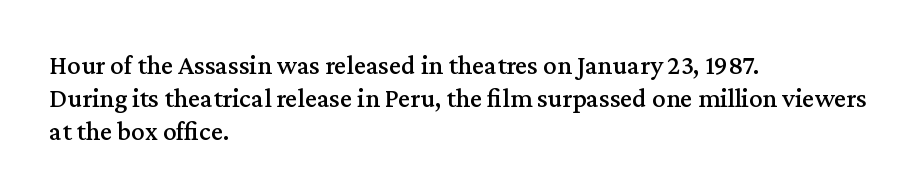
No extra tracking has been applied to these lines. Check the space under the baseline: it is left empty. The font's upright variant was chosen for this text. Casual observation: everything's shoved over to the left.
